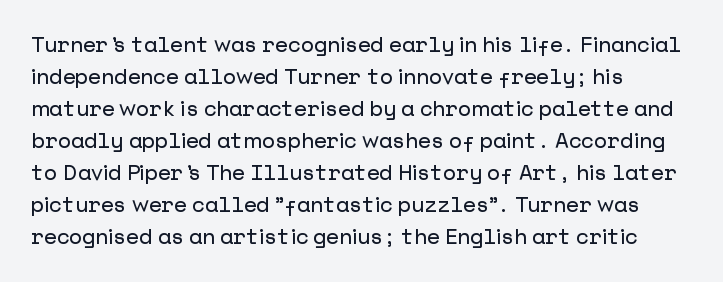
{"italic": "no", "underline": "no", "align": "left", "line_spacing": "normal", "line_spacing_ratio": 1.52, "letter_spacing": "normal", "letter_spacing_em": 0.0, "glyph_px": 21}
